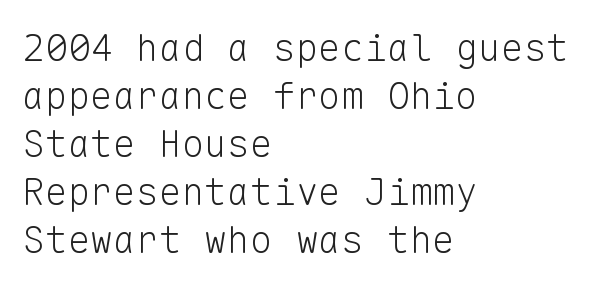
{"serif": "no", "italic": "no", "bold": "no", "weight": "light", "width": "normal", "stroke_contrast": "low", "x_height": "medium", "monospaced": "yes", "underline": "no", "align": "left", "line_spacing": "normal", "line_spacing_ratio": 1.26, "letter_spacing": "normal", "letter_spacing_em": 0.0, "glyph_px": 38}
